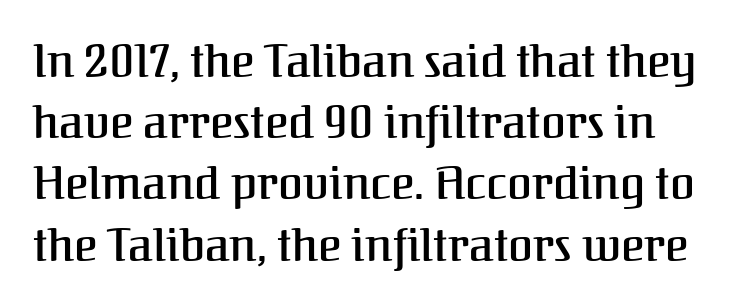
The image shows 45 px serif type, upright; set normal line spacing (1.36x), normal letter spacing, not underlined; medium stroke contrast and a medium x-height.
